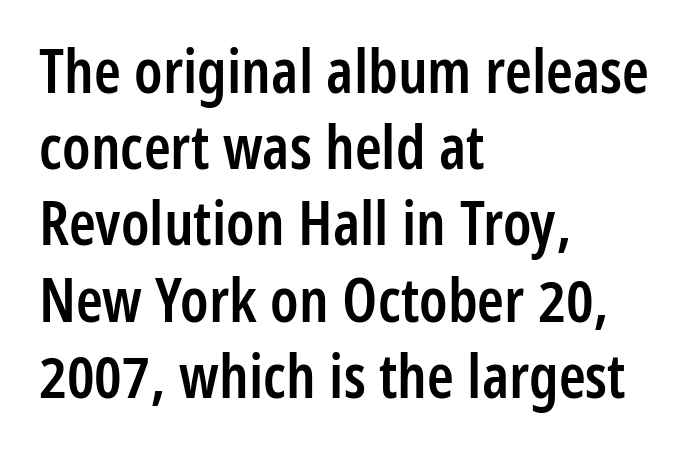
Visually the block forms a straight wall on the left and a jagged coastline on the right. Ascenders rise straight up at ninety degrees. Type style note: lacks serifs. The passage shown is semibold, sitting just below true bold.
